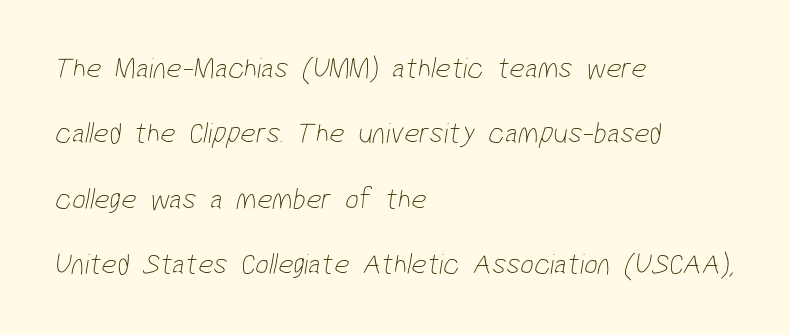
Q: Is the text bold? A: No.
Q: Is the typeface a serif or a sans-serif typeface? A: Sans-serif.
Q: Is the text underlined? A: No.
Q: How is the paragraph aligned? A: Left-aligned.
Q: Is the spacing between letters normal or unusually wide? A: Normal.
Q: Is the spacing between lines tight, normal or loose? A: Loose.
Q: Width (condensed, normal, or wide)? A: Condensed.
Q: Stroke contrast? A: Low.
Q: x-height? A: Medium.
Q: Monospaced? A: No.
